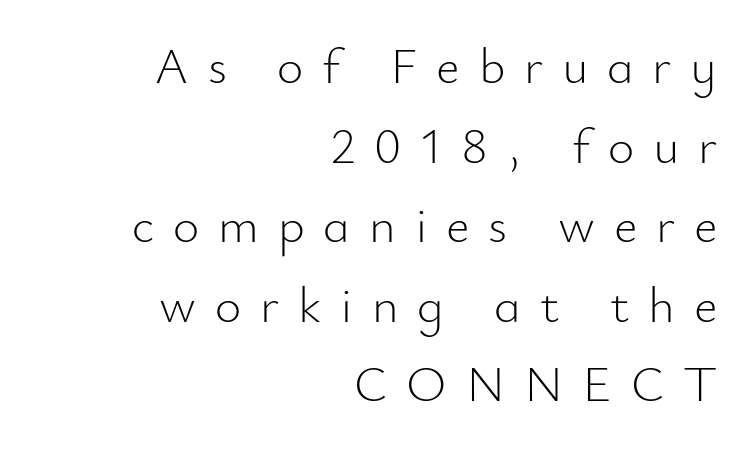
The tracking jumps out immediately: characters are airy and widely separated. The typeface has the unassuming heft of standard copy or less. Quick note: not italic, upright. Do the characters align in a grid? No, the font is proportional. In terms of letterform style, serifs are entirely absent. The leading is moderate, giving the passage an even texture.
